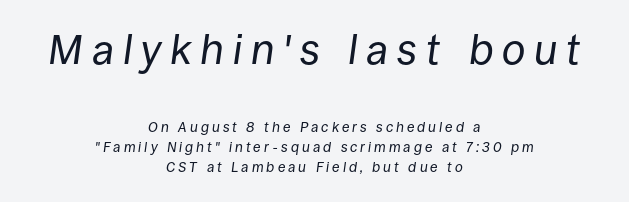
Where is the straight margin? There isn't one; the lines are centered. The designer gave the opening block more size than the closing block. Tracking value appears strongly positive — letters spread wide. Spacing verdict: proportional, widths tailored to each character. A light-to-regular cut is what we see here.
